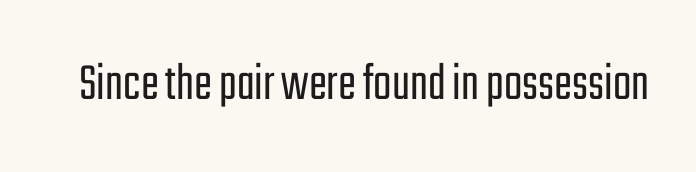
These lines are rendered in a variable-pitch font. Font category for this specimen: sans-serif. The lettering holds an erect, upright posture throughout. The zone under the glyphs is completely vacant. Letter spacing: default. Is this a heavy cut? Hardly; it is regular or lighter.
